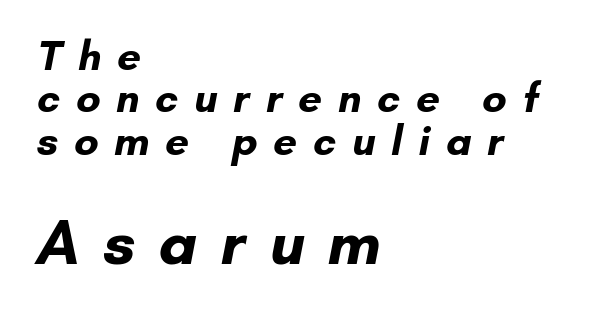
{"serif": "no", "bold": "yes", "weight": "bold", "width": "normal", "stroke_contrast": "low", "x_height": "small", "monospaced": "no", "underline": "no", "align": "left", "line_spacing": "tight", "line_spacing_ratio": 1.01, "letter_spacing": "wide", "letter_spacing_em": 0.37, "larger_block": "second", "size_ratio": 1.5, "glyph_px": 63}
